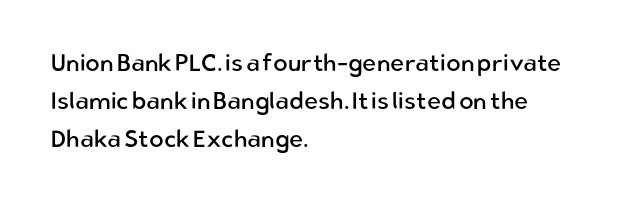
The image shows 24 px text type, upright; set left-aligned, normal line spacing (1.59x), normal letter spacing, not underlined.
